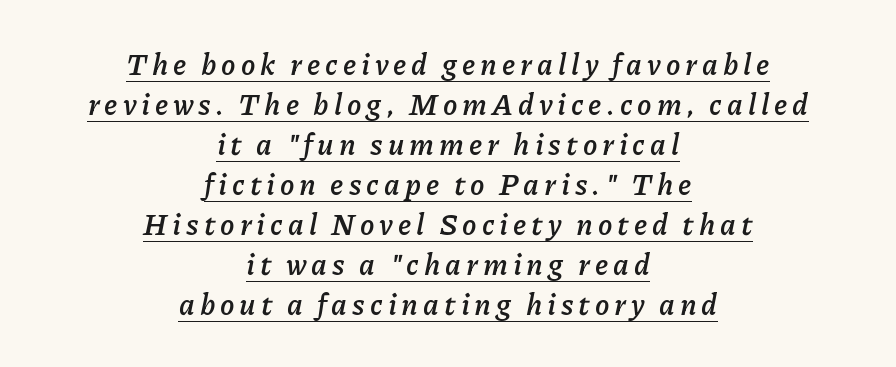
Each letter keeps its own natural width here, so spacing adapts to shape. Weight: bold. The whole block is typeset with a tilt. The whitespace from short lines is split evenly between both sides.
